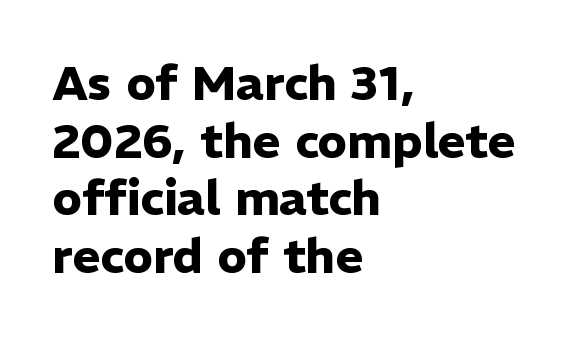
Q: Is the text bold? A: Yes.
Q: Is the text italic (slanted)? A: No, it is upright.
Q: Is the typeface a serif or a sans-serif typeface? A: Sans-serif.
Q: Is the text underlined? A: No.
Q: How is the paragraph aligned? A: Left-aligned.
Q: Is the spacing between letters normal or unusually wide? A: Normal.
Q: Width (condensed, normal, or wide)? A: Normal.
Q: Stroke contrast? A: Low.
Q: x-height? A: Medium.
Q: Monospaced? A: No.
